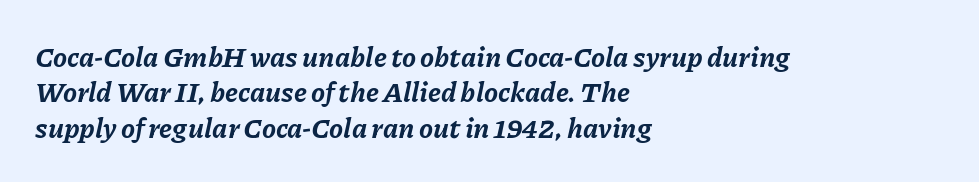
The space directly below the letters is spotless. One-word summary of the alignment: left. You can tell it's italic because the verticals aren't actually vertical. Line spacing here is normal. The gaps between neighbouring characters are ordinary and unremarkable. Caption: bold face, heavy strokes.
